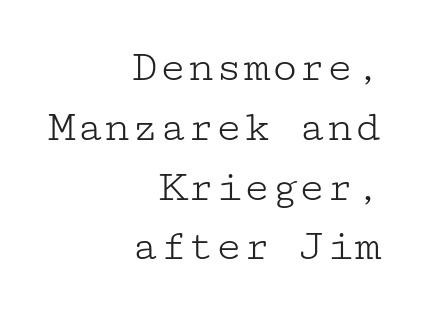
The image shows 46 px light, wide serif type, upright; set right-aligned, normal line spacing (1.3x), normal letter spacing, not underlined; low stroke contrast and a medium x-height.
